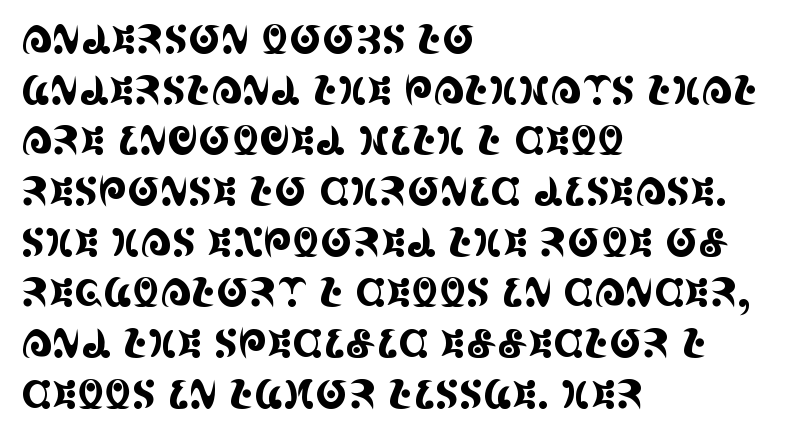
The image shows 39 px condensed serif type, upright; set left-aligned, normal line spacing (1.3x), normal letter spacing, not underlined; a large x-height.
